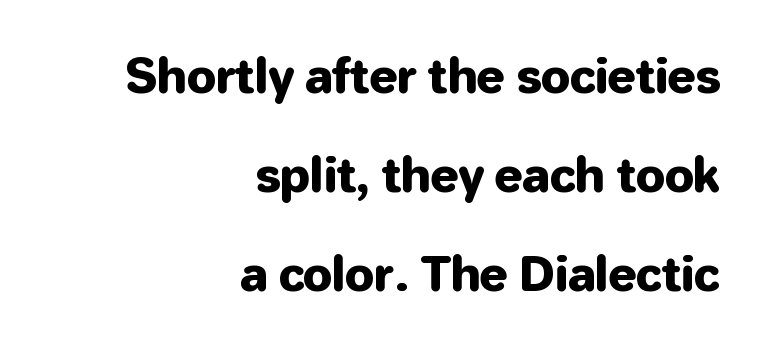
The image shows 47 px sans-serif type, upright; set right-aligned, loose line spacing (2.11x), normal letter spacing, not underlined; low stroke contrast and a medium x-height.
